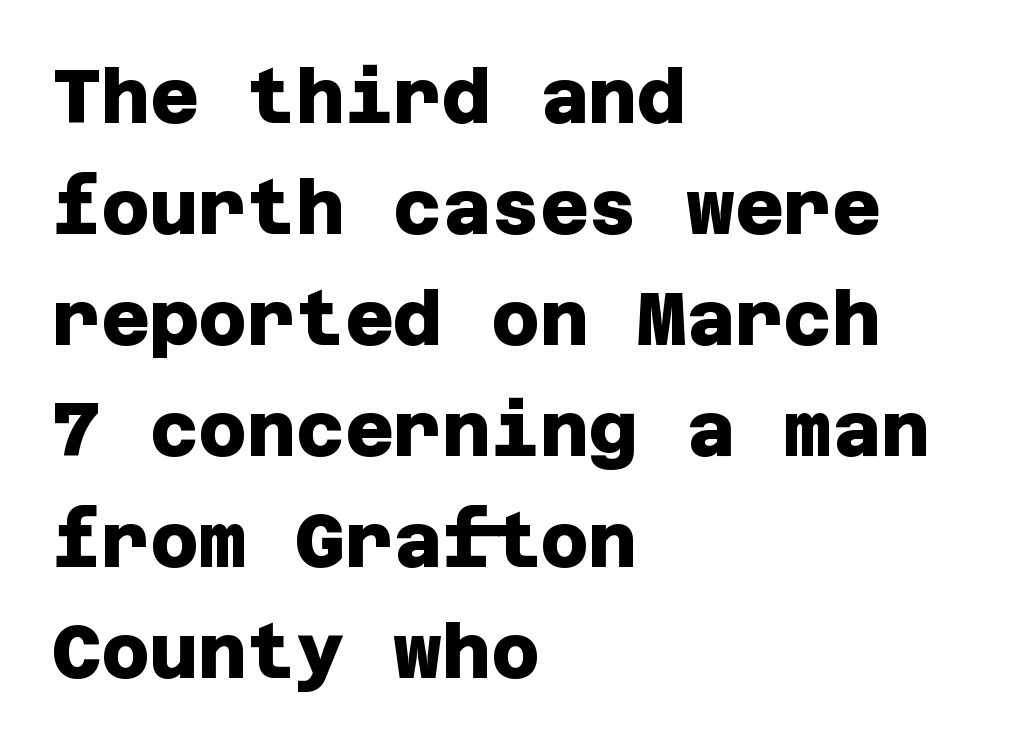
The image shows 75 px heavy sans-serif type; set left-aligned, normal line spacing (1.48x), normal letter spacing, not underlined; low stroke contrast and a large x-height.
